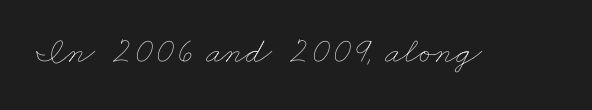
{"bold": "no", "weight": "thin", "width": "wide", "stroke_contrast": "low", "x_height": "small", "monospaced": "no", "underline": "no", "letter_spacing": "normal", "letter_spacing_em": 0.0, "glyph_px": 37}
